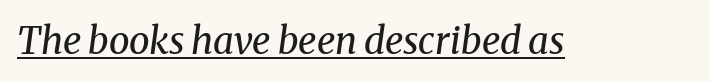
{"serif": "yes", "italic": "yes", "lean": "right", "slant_degrees": 8, "bold": "no", "weight": "regular", "width": "normal", "stroke_contrast": "medium", "x_height": "medium", "monospaced": "no", "underline": "yes", "letter_spacing": "normal", "letter_spacing_em": 0.0, "glyph_px": 37}
